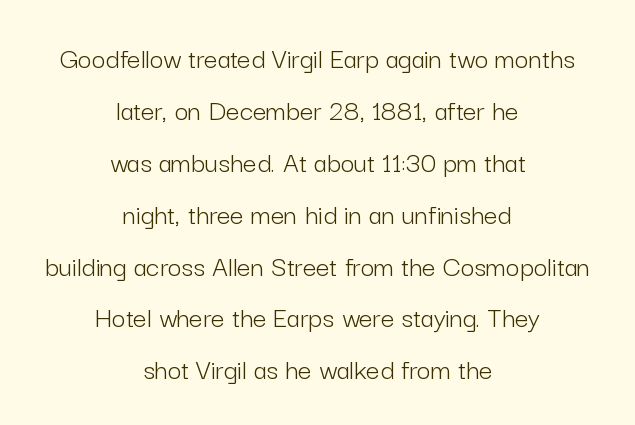
{"serif": "no", "italic": "no", "bold": "no", "weight": "light", "width": "normal", "stroke_contrast": "low", "x_height": "medium", "monospaced": "no", "underline": "no", "align": "center", "line_spacing_ratio": 1.73, "letter_spacing": "normal", "letter_spacing_em": 0.0, "glyph_px": 30}
